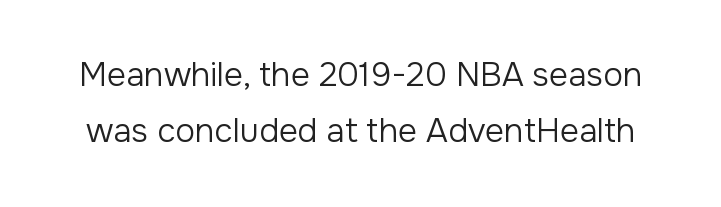
Vertical strokes here are truly vertical. Spacing between characters is what you'd get straight out of the box. Plain, unruled lines of type. You could not count columns in this text — the font is proportionally spaced.
